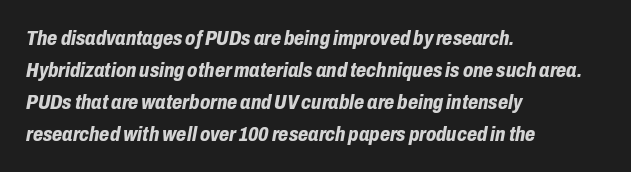
Q: Is the text bold? A: Yes.
Q: Is the text italic (slanted)? A: Yes, it leans right by about 10 degrees.
Q: Is the text underlined? A: No.
Q: How is the paragraph aligned? A: Left-aligned.
Q: Is the spacing between letters normal or unusually wide? A: Normal.
Q: Is the spacing between lines tight, normal or loose? A: Normal.
